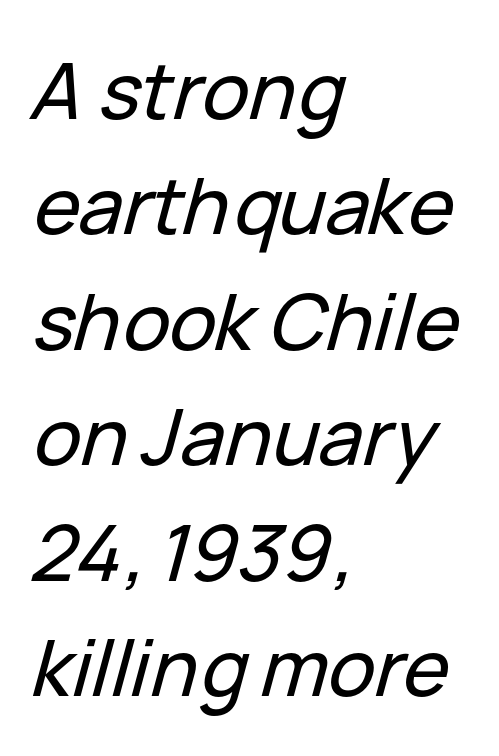
{"italic": "yes", "lean": "right", "slant_degrees": 15, "width": "normal", "stroke_contrast": "low", "x_height": "medium", "monospaced": "no", "underline": "no", "align": "left", "line_spacing": "normal", "line_spacing_ratio": 1.48, "letter_spacing": "normal", "letter_spacing_em": 0.0, "glyph_px": 78}
